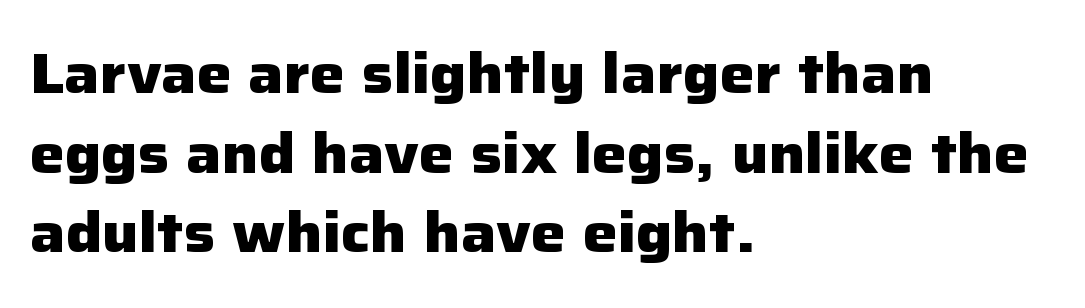
The image shows 55 px heavy sans-serif type, upright; set left-aligned, normal line spacing (1.45x), normal letter spacing, not underlined; low stroke contrast and a medium x-height.
